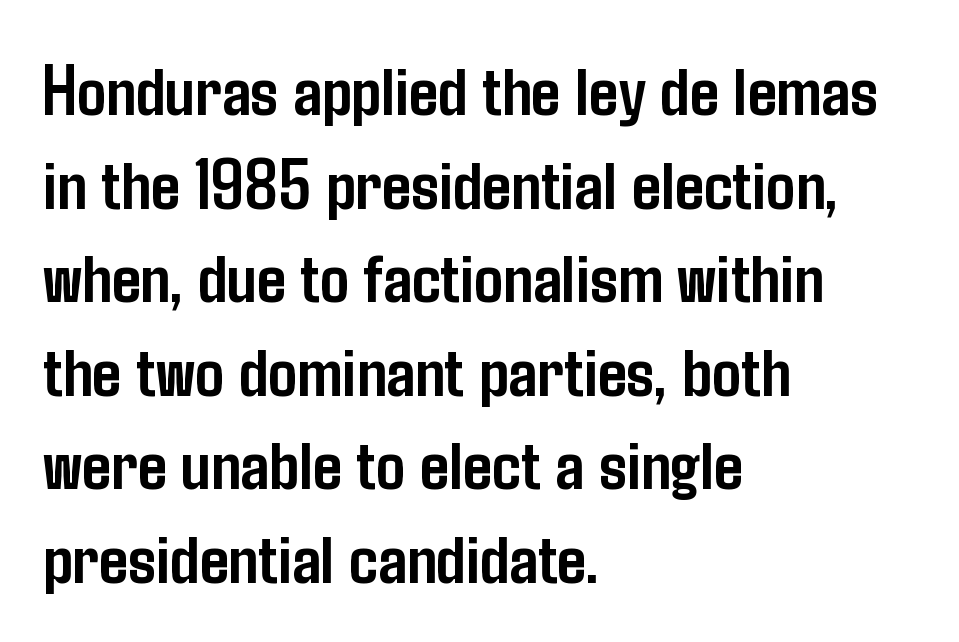
The image shows 72 px semibold, condensed sans-serif type, upright; set left-aligned, normal line spacing (1.3x), normal letter spacing, not underlined; low stroke contrast and a medium x-height.
